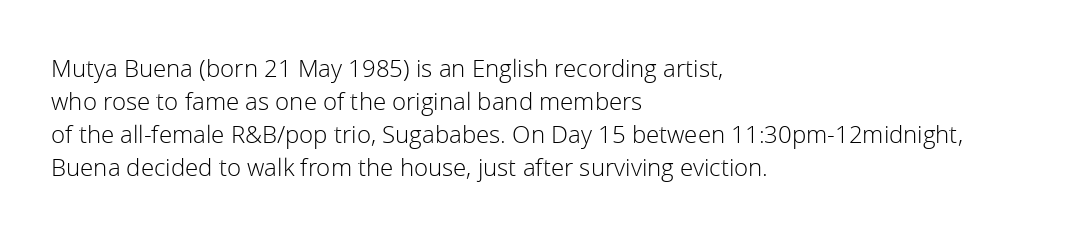
These lines stack with their left ends in a neat column. Letters rest on an invisible, unmarked baseline. The lines sit at an ordinary, default distance from one another. The type sits square on the baseline with zero lean. No letter is thick-stroked: the sample isn't bold. Default kerning and tracking; the words read as compact shapes.
